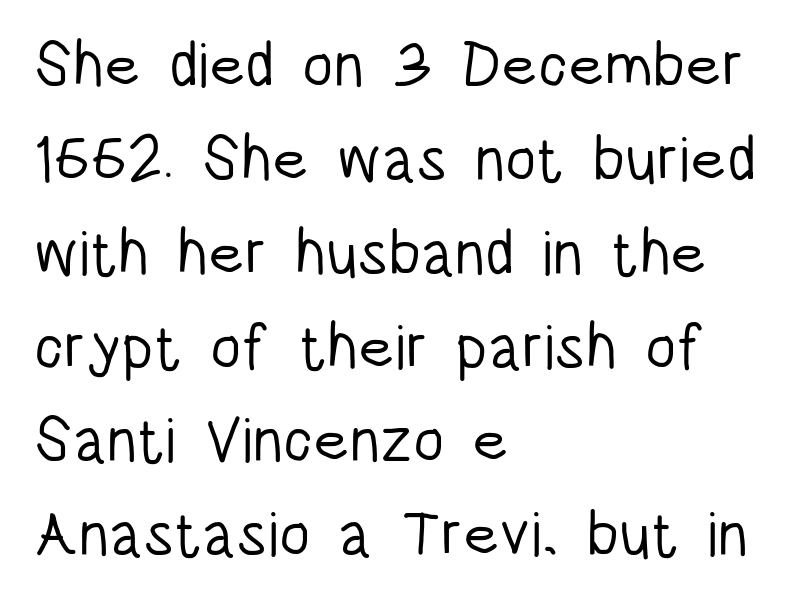
The image shows 63 px light, condensed sans-serif type, upright; set left-aligned, normal line spacing (1.49x), normal letter spacing, not underlined; low stroke contrast and a large x-height.
